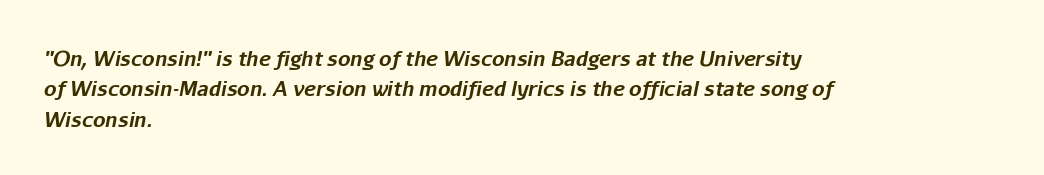
Q: Is the text bold? A: Yes.
Q: Is the text italic (slanted)? A: Yes, it leans right by about 11 degrees.
Q: Is the text underlined? A: No.
Q: How is the paragraph aligned? A: Left-aligned.
Q: Is the spacing between letters normal or unusually wide? A: Normal.
Q: Is the spacing between lines tight, normal or loose? A: Normal.
